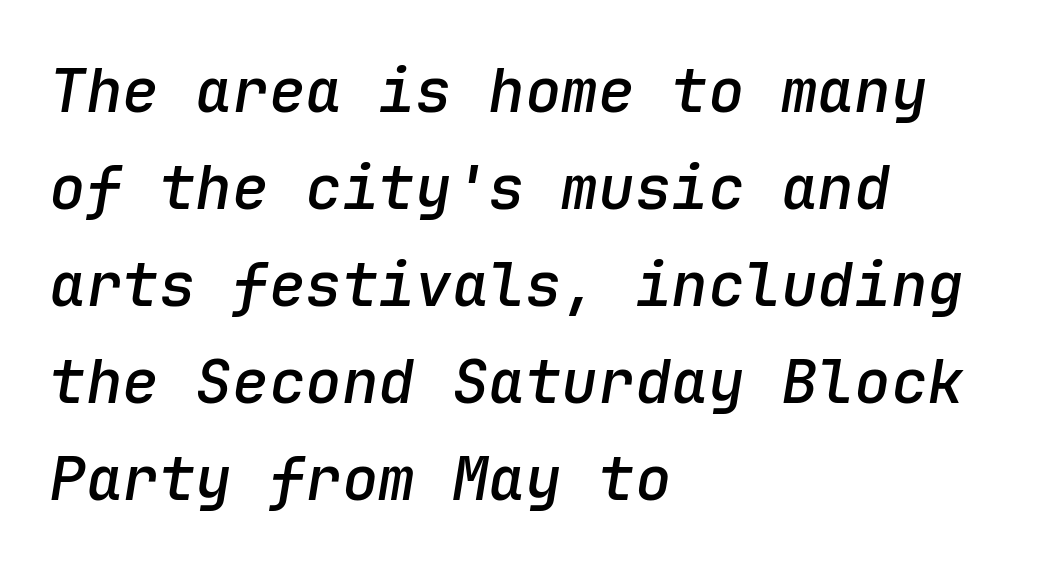
{"italic": "yes", "lean": "right", "slant_degrees": 9, "bold": "semi", "weight": "semibold", "width": "normal", "stroke_contrast": "low", "x_height": "medium", "monospaced": "yes", "underline": "no", "align": "left", "line_spacing": "normal", "line_spacing_ratio": 1.59, "letter_spacing": "normal", "letter_spacing_em": 0.0, "glyph_px": 61}
